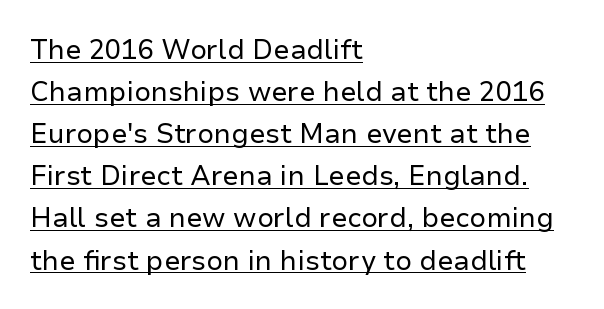
{"italic": "no", "bold": "no", "underline": "yes", "align": "left", "line_spacing": "normal", "line_spacing_ratio": 1.56, "letter_spacing": "normal", "letter_spacing_em": 0.0, "glyph_px": 27}
